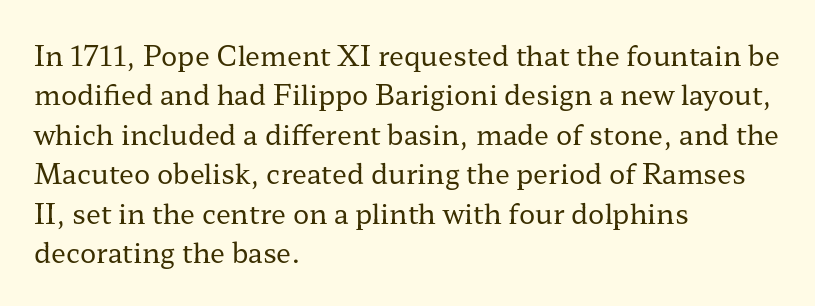
{"italic": "no", "bold": "no", "underline": "no", "align": "left", "line_spacing": "normal", "line_spacing_ratio": 1.46, "letter_spacing": "normal", "letter_spacing_em": 0.0, "glyph_px": 27}
